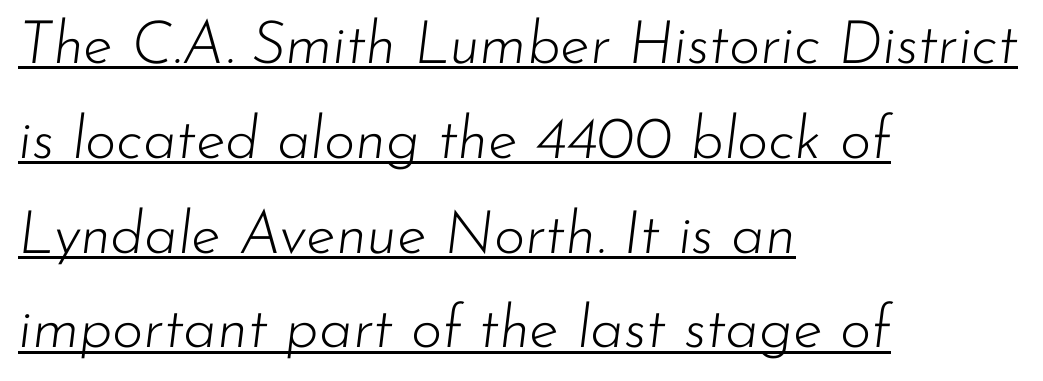
{"italic": "yes", "lean": "right", "slant_degrees": 7, "bold": "no", "weight": "light", "width": "normal", "stroke_contrast": "low", "x_height": "small", "monospaced": "no", "underline": "yes", "align": "left", "line_spacing": "normal", "line_spacing_ratio": 1.58, "letter_spacing": "normal", "letter_spacing_em": 0.0, "glyph_px": 60}
